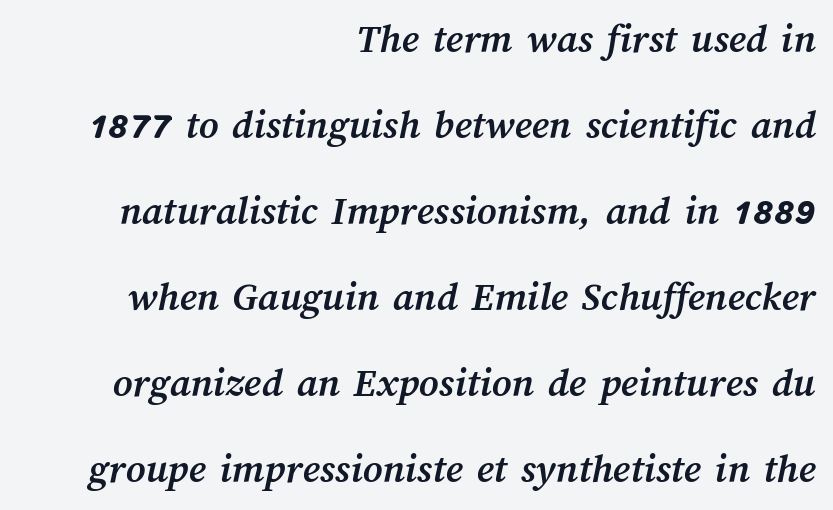
Look at the tracking — it's just the regular setting, nothing added. Weight: bold. This rendering features lettering with no underline. The lines in this sample share a right terminus and differ only in where they begin. A great deal of white space separates one row of letters from the next. Character widths vary here, with narrow letters taking less room than wide ones.
